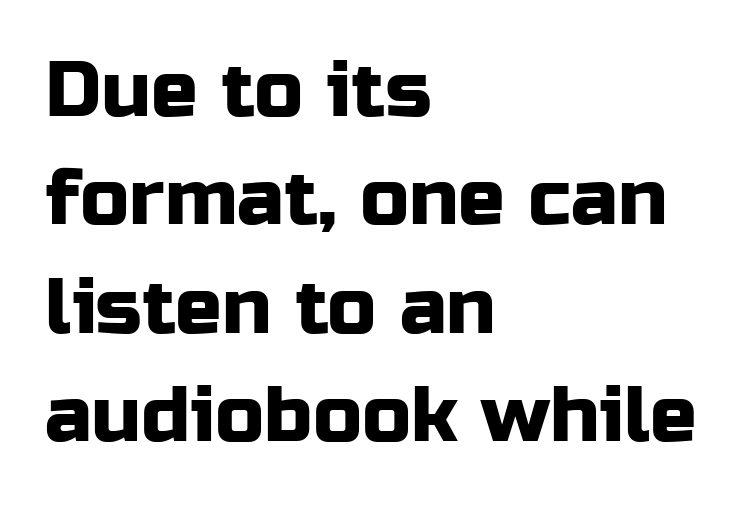
{"serif": "no", "italic": "no", "width": "normal", "stroke_contrast": "low", "x_height": "medium", "monospaced": "no", "underline": "no", "align": "left", "line_spacing": "normal", "line_spacing_ratio": 1.39, "letter_spacing": "normal", "letter_spacing_em": 0.0, "glyph_px": 78}
